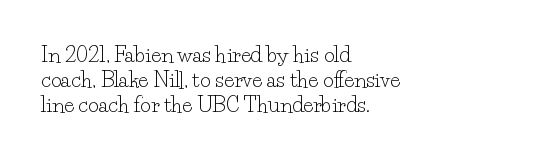
{"italic": "no", "bold": "no", "underline": "no", "align": "left", "line_spacing_ratio": 1.2, "letter_spacing": "normal", "letter_spacing_em": 0.0, "glyph_px": 21}
